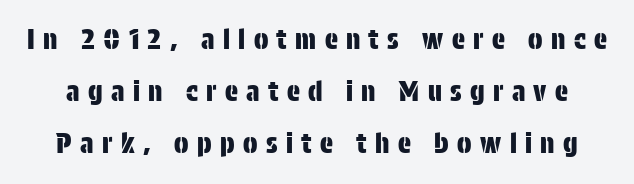
{"italic": "no", "underline": "no", "line_spacing": "loose", "line_spacing_ratio": 1.93, "letter_spacing": "wide", "letter_spacing_em": 0.31, "glyph_px": 27}
